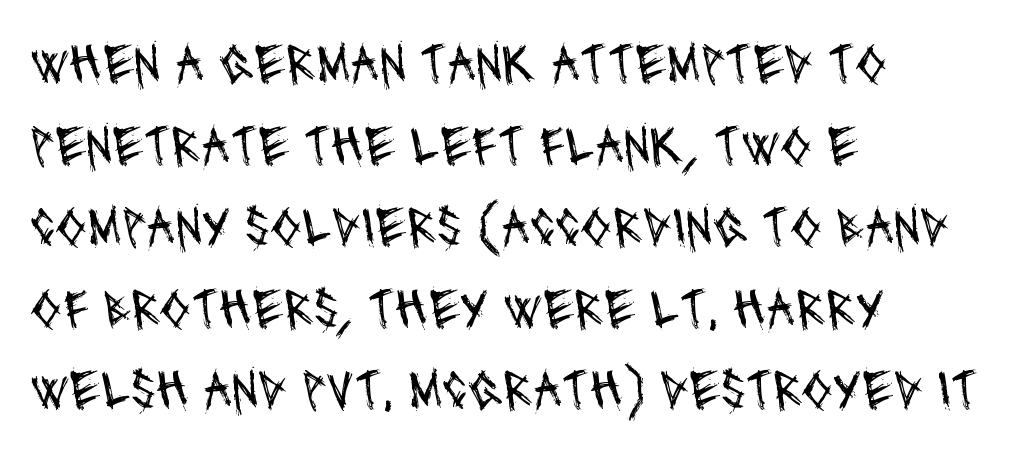
Q: Is the text bold? A: No.
Q: Is the typeface a serif or a sans-serif typeface? A: Sans-serif.
Q: Is the text underlined? A: No.
Q: How is the paragraph aligned? A: Left-aligned.
Q: Is the spacing between letters normal or unusually wide? A: Normal.
Q: Is the spacing between lines tight, normal or loose? A: Normal.
Q: Width (condensed, normal, or wide)? A: Condensed.
Q: Stroke contrast? A: Medium.
Q: x-height? A: Large.
Q: Monospaced? A: No.
